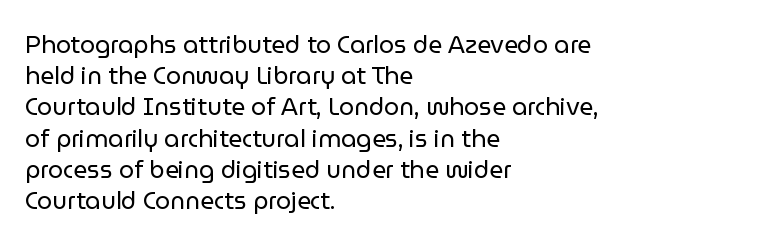
The ragged edge is on the right, which tells us the setting is flush left. The passage shown is not underscored anywhere. These lines were composed using upright roman letters. This sample uses plain, unmodified letter spacing. Reading down the column, the eye jumps a familiar distance to each next line.
